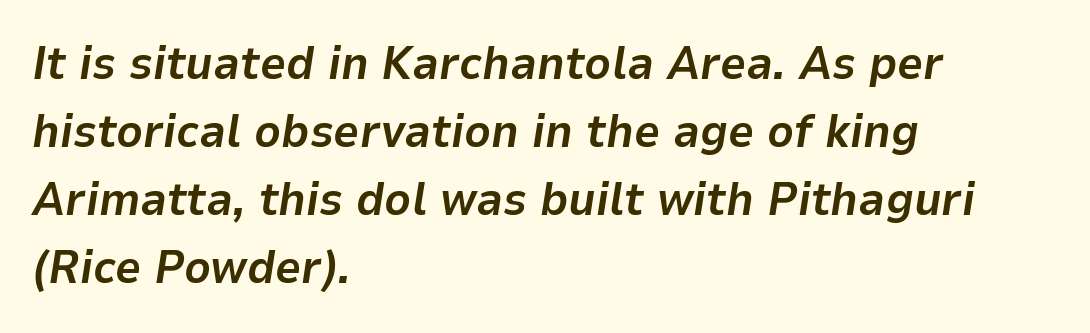
The image shows 46 px bold type, italic (leaning right); set left-aligned, normal line spacing (1.48x), normal letter spacing, not underlined; low stroke contrast and a medium x-height.
